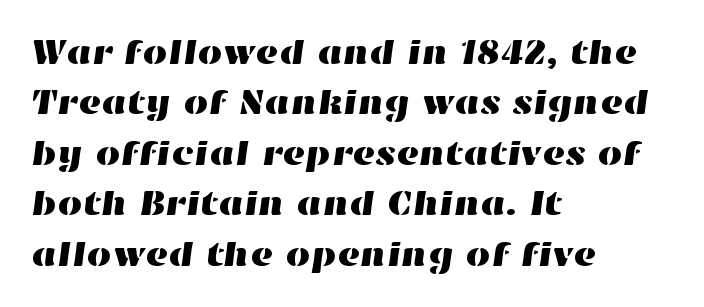
{"width": "wide", "stroke_contrast": "high", "x_height": "medium", "monospaced": "no", "underline": "no", "align": "left", "line_spacing": "normal", "line_spacing_ratio": 1.44, "letter_spacing": "normal", "letter_spacing_em": 0.0, "glyph_px": 35}
